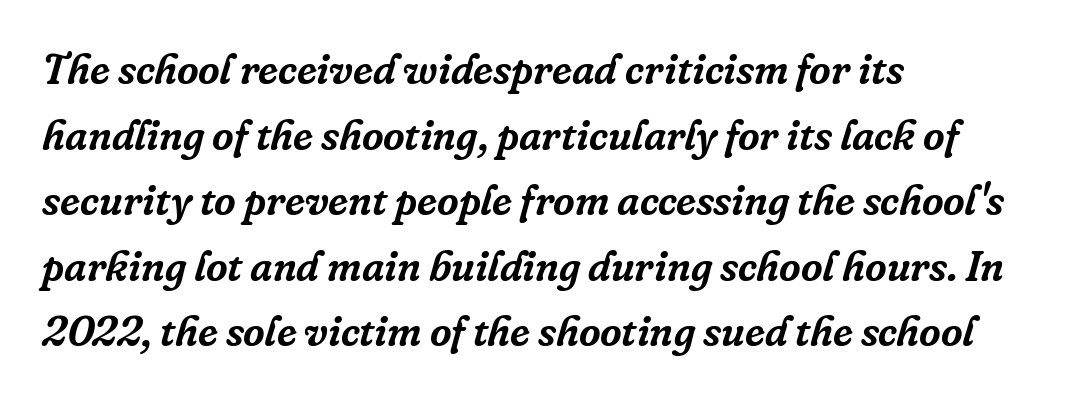
Q: Is the text italic (slanted)? A: Yes, it leans right by about 16 degrees.
Q: Is the typeface a serif or a sans-serif typeface? A: Serif.
Q: Is the text underlined? A: No.
Q: How is the paragraph aligned? A: Left-aligned.
Q: Is the spacing between letters normal or unusually wide? A: Normal.
Q: Is the spacing between lines tight, normal or loose? A: Normal.
Q: Width (condensed, normal, or wide)? A: Normal.
Q: Stroke contrast? A: Low.
Q: x-height? A: Medium.
Q: Monospaced? A: No.
